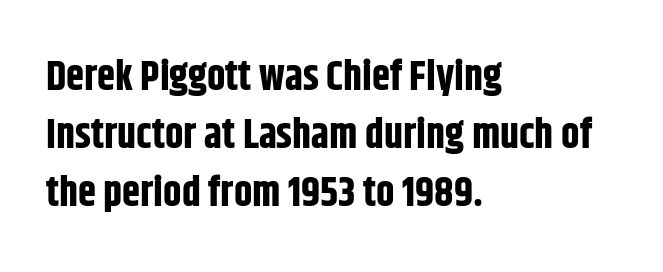
The foot of each line stays bare and open. These lines keep a tight, regular rhythm from letter to letter. Weight: bold. The type sits square on the baseline with zero lean. In terms of leading, this rendering sits right in the middle.
